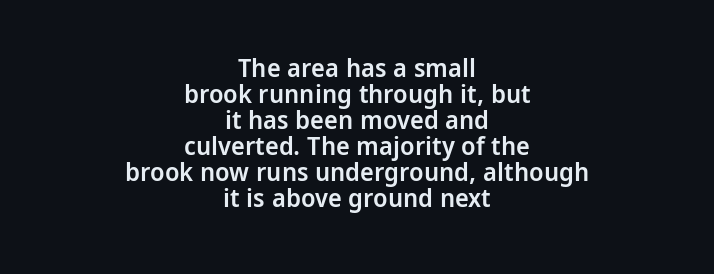
Only glyphs here, with clear space below each row. Default kerning and tracking; the words read as compact shapes. Typographic density is moderately raised because the face is semibold. Posture: vertical. Notice how the passage keeps no hard edge, just a central spine.
